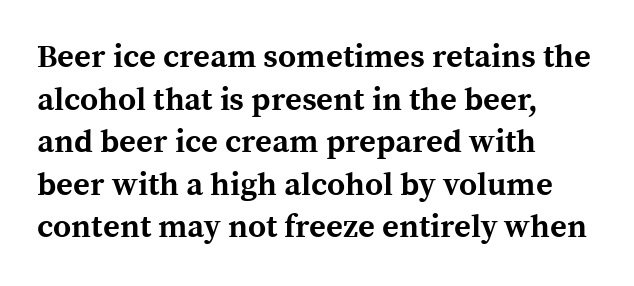
{"serif": "yes", "italic": "no", "bold": "yes", "weight": "bold", "width": "normal", "x_height": "medium", "monospaced": "no", "underline": "no", "align": "left", "line_spacing": "normal", "line_spacing_ratio": 1.33, "letter_spacing": "normal", "letter_spacing_em": 0.0, "glyph_px": 32}
